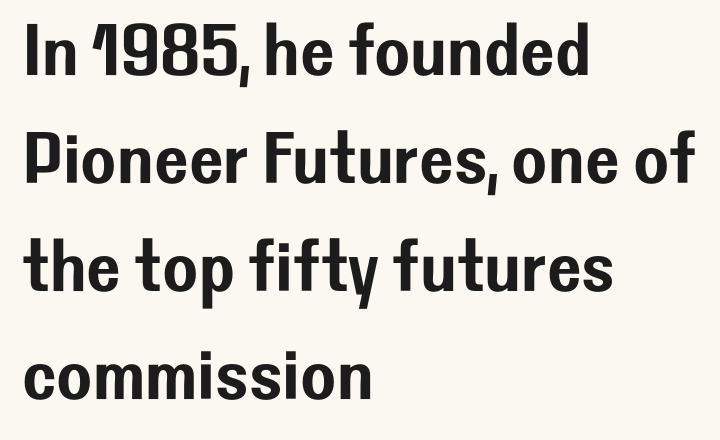
The image shows 73 px sans-serif type, upright; set left-aligned, normal line spacing (1.48x), normal letter spacing, not underlined; low stroke contrast and a medium x-height.
